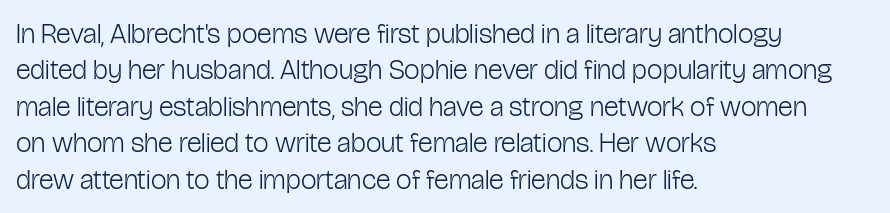
The face used here is proportionally spaced, like ordinary book or web type. Decoration check: the copy has no underline. The vertical gap from one line to the next is medium. Compared with a centered layout, this one pins lines to the left instead. The font's upright variant was chosen for this text.
